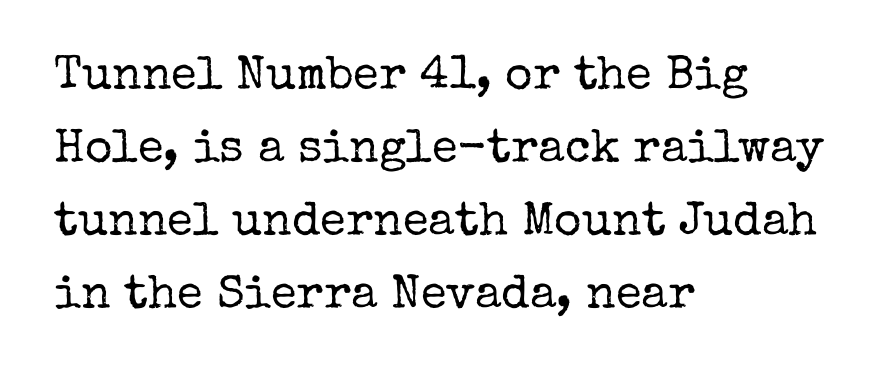
Q: Is the text bold? A: No.
Q: Is the text italic (slanted)? A: No, it is upright.
Q: Is the typeface a serif or a sans-serif typeface? A: Serif.
Q: Is the text underlined? A: No.
Q: How is the paragraph aligned? A: Left-aligned.
Q: Is the spacing between letters normal or unusually wide? A: Normal.
Q: Is the spacing between lines tight, normal or loose? A: Normal.
Q: Width (condensed, normal, or wide)? A: Normal.
Q: Stroke contrast? A: Low.
Q: x-height? A: Medium.
Q: Monospaced? A: No.
